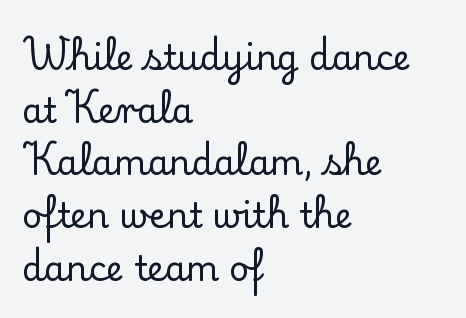
Reading down the column, the eye jumps a familiar distance to each next line. Unlike a clean sans, this face finishes its strokes with serifs. This sample uses an upright cut, with every glyph sitting square on the baseline. Spacing between characters is what you'd get straight out of the box.
